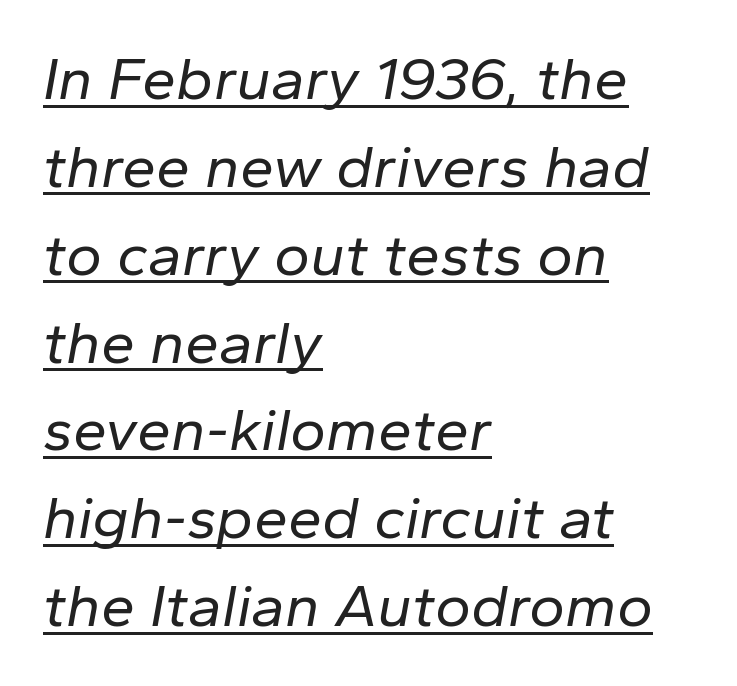
The image shows 61 px regular-weight type, italic (leaning right); set left-aligned, normal line spacing (1.44x), normal letter spacing, underlined; low stroke contrast and a medium x-height.
